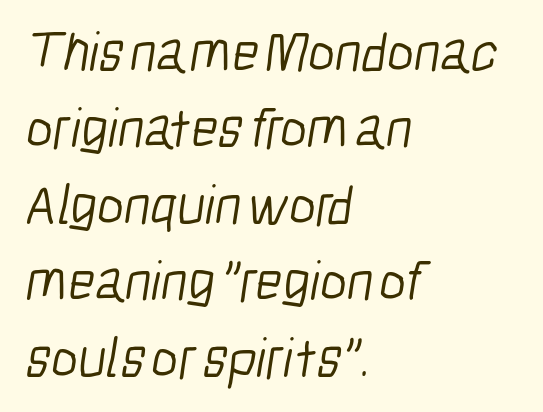
The passage shown is typeset with a sans-serif family. Casual observation: everything's shoved over to the left. The passage shown is not underscored anywhere. Here the designer chose a conventional face with non-uniform glyph widths. Each new line begins a customary step beneath the previous one. The strokes carry an ordinary text weight at most.
